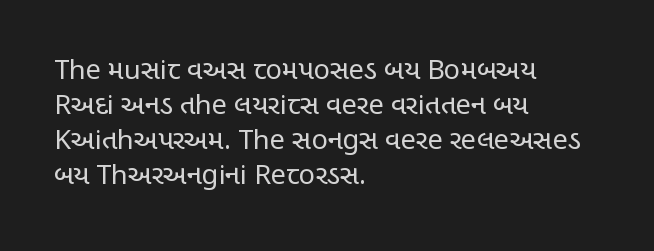
{"italic": "no", "bold": "no", "underline": "no", "align": "left", "line_spacing": "normal", "line_spacing_ratio": 1.3, "letter_spacing": "normal", "letter_spacing_em": 0.0, "glyph_px": 27}
